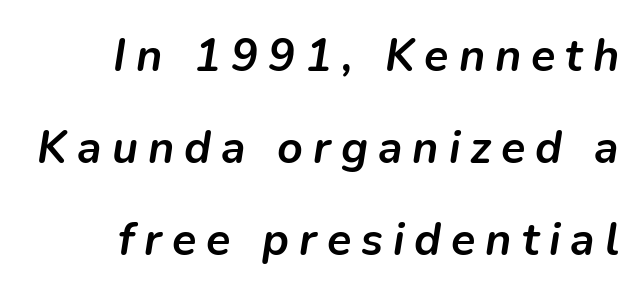
Reading down the column, the eye jumps a long way to each next line. Bold? Absolutely — the strokes are thick and heavy. You can tell it's italic because the verticals aren't actually vertical. Anything drawn beneath the words? Only blank space. Students, note that the glyphs here are deliberately spaced far apart. The letters advance in unequal steps, a hallmark of proportional type.
